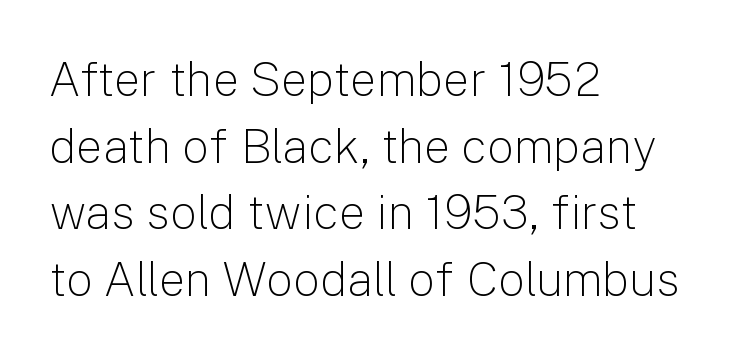
Weight class: somewhere from thin through regular. Posture: upright roman. Reading down the block, your eye returns to a fixed left position each line. Only glyphs here, with clear space below each row. The face used here is rendered with its standard letterfit.
